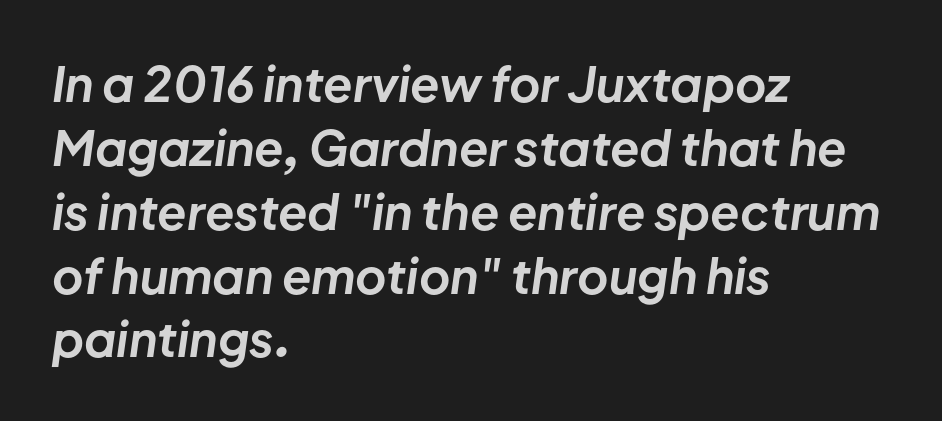
Baseline-to-baseline distance is the conventional proportion of letter height. Heft: maximum for text — a bold. The rendering uses natural spacing where letterforms have individual widths. A clean baseline with only descenders dipping below it. Words appear dense and cohesive because spacing is normal.
